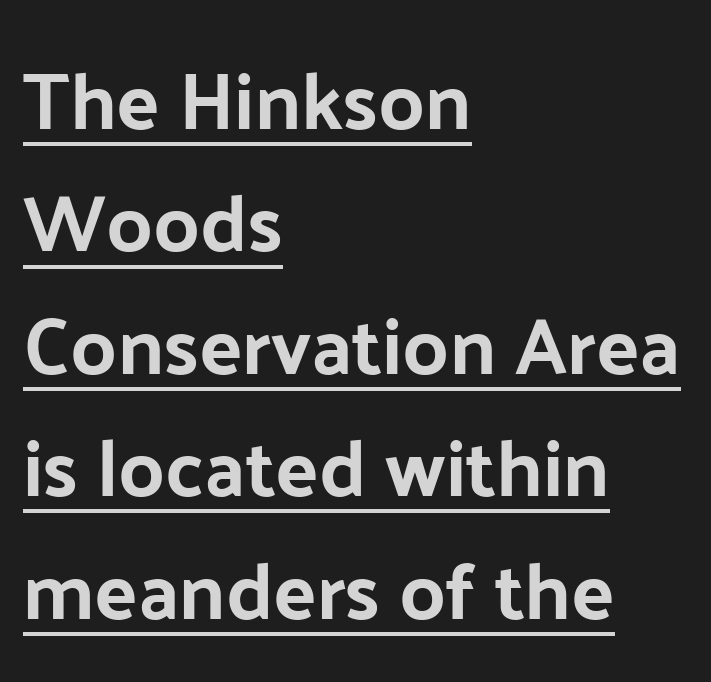
The image shows 80 px bold sans-serif type, upright; set left-aligned, normal line spacing (1.53x), normal letter spacing, underlined; low stroke contrast and a medium x-height.
